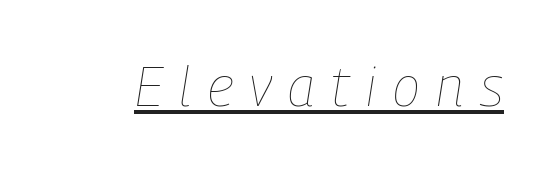
Q: Is the text bold? A: No.
Q: Is the text italic (slanted)? A: Yes, it leans right by about 9 degrees.
Q: Is the text underlined? A: Yes.
Q: Is the spacing between letters normal or unusually wide? A: Unusually wide.
Q: Width (condensed, normal, or wide)? A: Condensed.
Q: Stroke contrast? A: Low.
Q: x-height? A: Medium.
Q: Monospaced? A: No.
